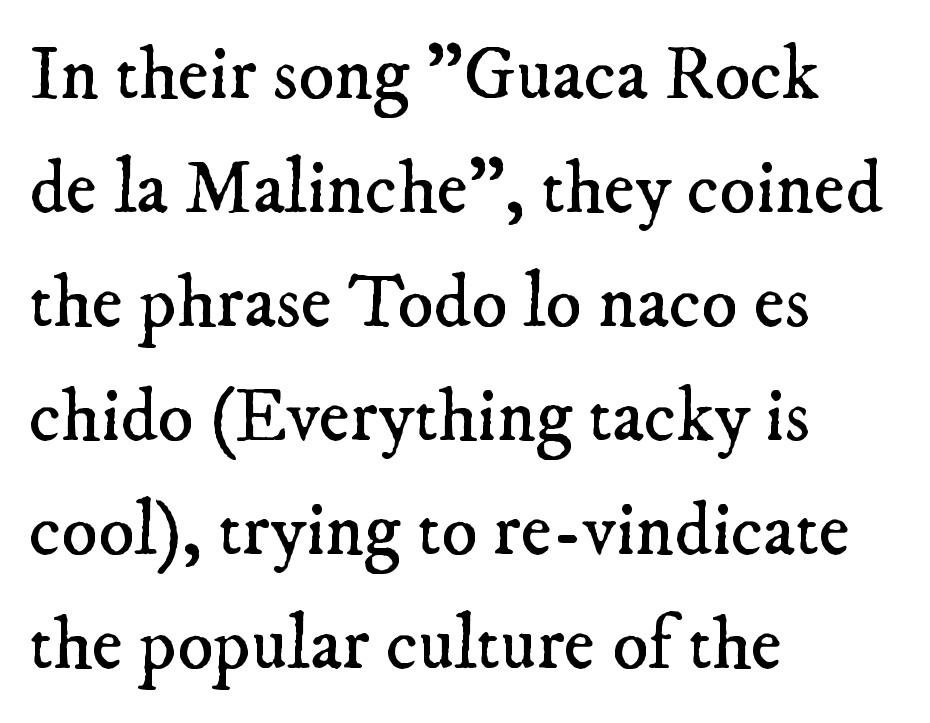
Proportional: the letters do not fall into vertical columns. This sample uses a serif face. The paragraph has a hard left edge and a soft right edge. The baseline area is clear. Tracking here is standard; glyphs follow each other at the usual distance. On a weight scale, this lands at 450 or below.
